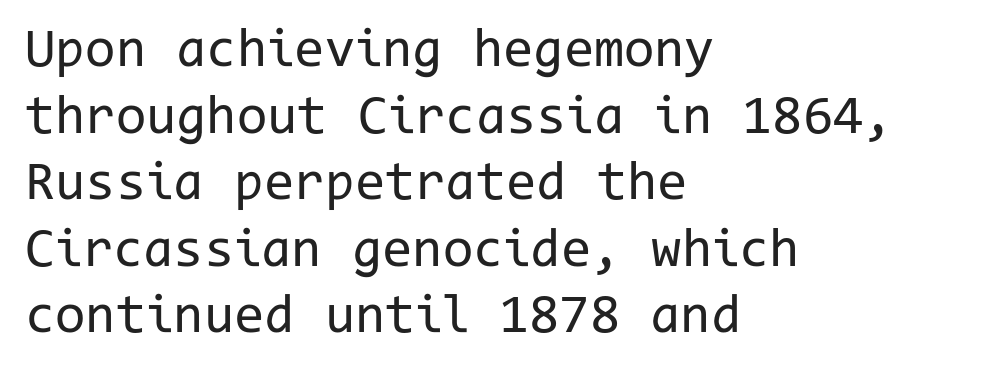
{"serif": "no", "italic": "no", "bold": "no", "weight": "regular", "width": "normal", "stroke_contrast": "low", "x_height": "medium", "monospaced": "yes", "underline": "no", "align": "left", "line_spacing_ratio": 1.21, "letter_spacing": "normal", "letter_spacing_em": 0.0, "glyph_px": 55}
